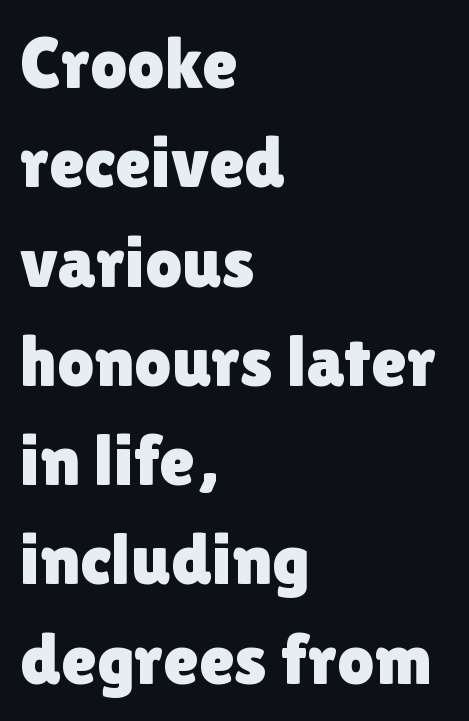
Q: Is the text italic (slanted)? A: No, it is upright.
Q: Is the typeface a serif or a sans-serif typeface? A: Sans-serif.
Q: Is the text underlined? A: No.
Q: How is the paragraph aligned? A: Left-aligned.
Q: Is the spacing between letters normal or unusually wide? A: Normal.
Q: Is the spacing between lines tight, normal or loose? A: Normal.
Q: Width (condensed, normal, or wide)? A: Normal.
Q: x-height? A: Medium.
Q: Monospaced? A: No.
